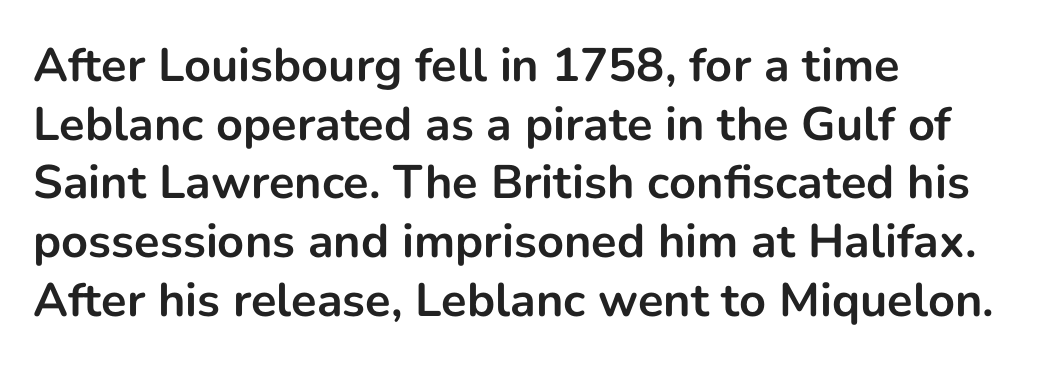
Q: Is the text bold? A: Yes.
Q: Is the text italic (slanted)? A: No, it is upright.
Q: Is the typeface a serif or a sans-serif typeface? A: Sans-serif.
Q: Is the text underlined? A: No.
Q: How is the paragraph aligned? A: Left-aligned.
Q: Is the spacing between letters normal or unusually wide? A: Normal.
Q: Is the spacing between lines tight, normal or loose? A: Normal.
Q: Width (condensed, normal, or wide)? A: Normal.
Q: Stroke contrast? A: Low.
Q: x-height? A: Medium.
Q: Monospaced? A: No.
